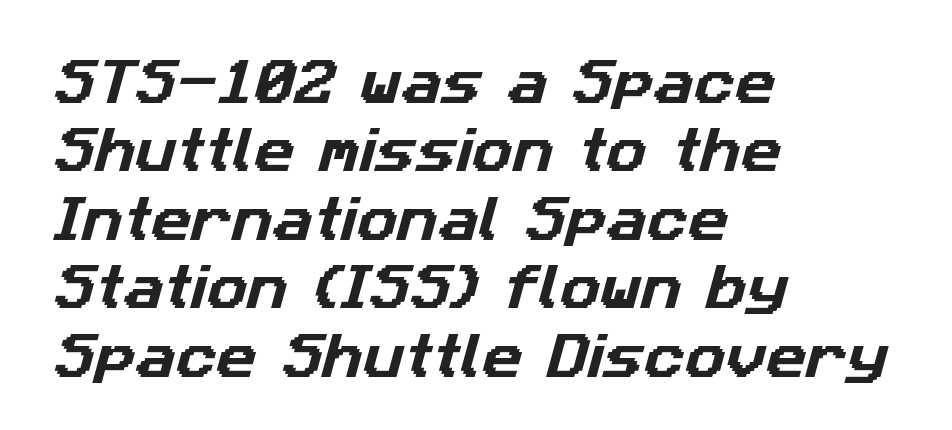
Q: Is the typeface a serif or a sans-serif typeface? A: Sans-serif.
Q: Is the text underlined? A: No.
Q: How is the paragraph aligned? A: Left-aligned.
Q: Is the spacing between letters normal or unusually wide? A: Normal.
Q: Is the spacing between lines tight, normal or loose? A: Normal.
Q: Width (condensed, normal, or wide)? A: Normal.
Q: Stroke contrast? A: Low.
Q: x-height? A: Medium.
Q: Monospaced? A: No.
